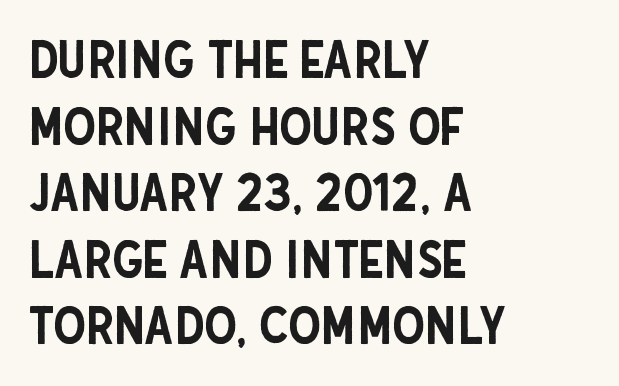
{"serif": "no", "italic": "no", "width": "condensed", "stroke_contrast": "low", "x_height": "large", "monospaced": "no", "underline": "no", "align": "left", "line_spacing": "normal", "line_spacing_ratio": 1.28, "letter_spacing": "normal", "letter_spacing_em": 0.0, "glyph_px": 52}
